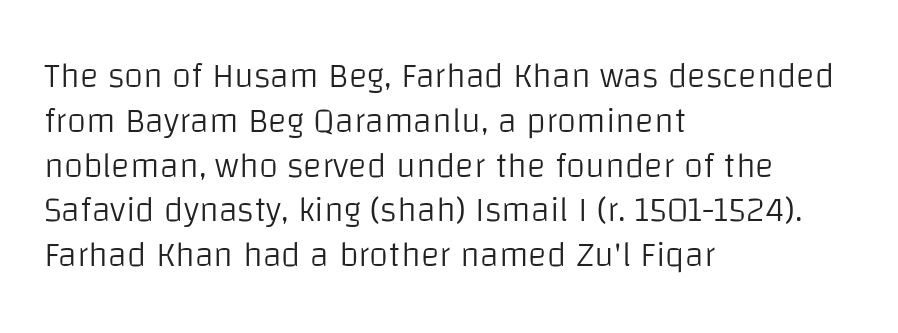
Q: Is the text bold? A: No.
Q: Is the text italic (slanted)? A: No, it is upright.
Q: Is the typeface a serif or a sans-serif typeface? A: Sans-serif.
Q: Is the text underlined? A: No.
Q: How is the paragraph aligned? A: Left-aligned.
Q: Is the spacing between letters normal or unusually wide? A: Normal.
Q: Is the spacing between lines tight, normal or loose? A: Normal.
Q: Width (condensed, normal, or wide)? A: Normal.
Q: Stroke contrast? A: Low.
Q: x-height? A: Large.
Q: Monospaced? A: No.
